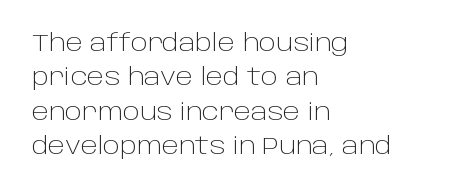
The image shows 23 px text type, upright; set left-aligned, normal line spacing (1.5x), normal letter spacing, not underlined.
